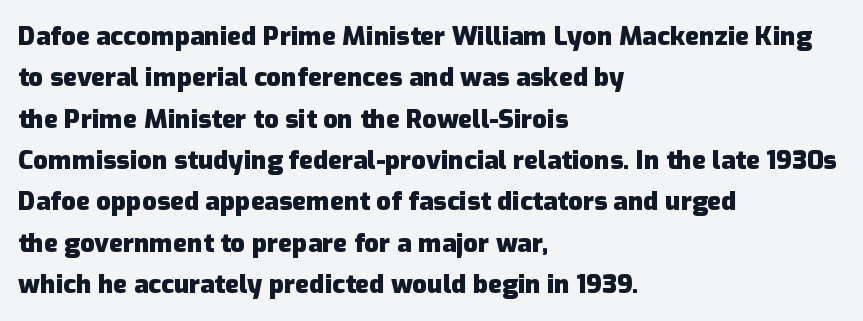
The image shows 26 px bold type, upright; set left-aligned, normal line spacing (1.59x), normal letter spacing, not underlined.
